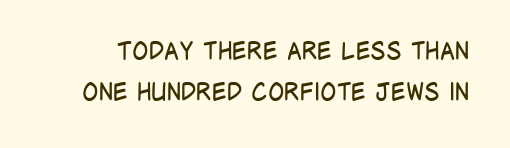
The image shows 24 px text type, upright; set normal line spacing (1.69x), normal letter spacing, not underlined.
